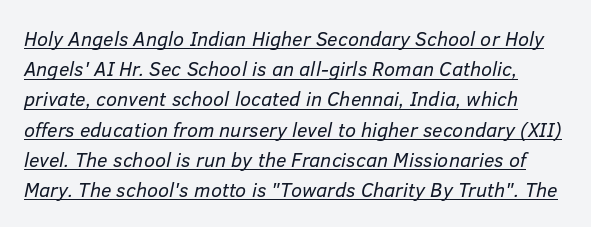
Q: Is the text bold? A: No.
Q: Is the text italic (slanted)? A: Yes, it leans right by about 12 degrees.
Q: Is the text underlined? A: Yes.
Q: Is the spacing between letters normal or unusually wide? A: Normal.
Q: Is the spacing between lines tight, normal or loose? A: Normal.
